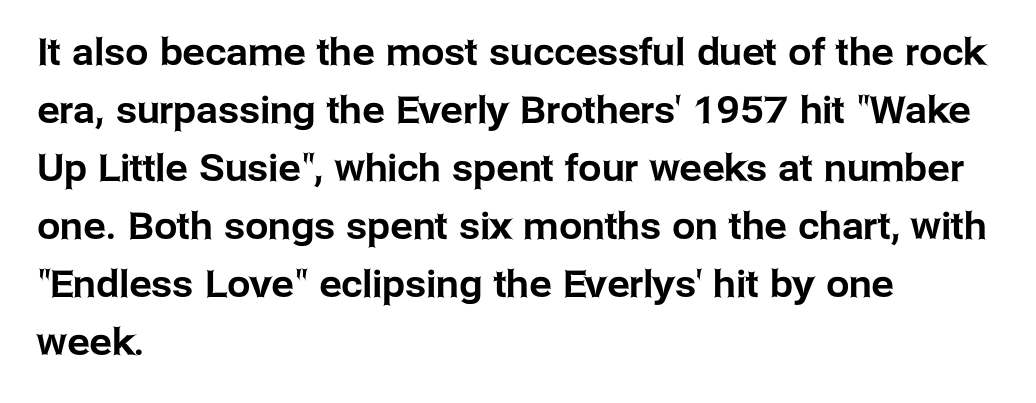
The image shows 37 px sans-serif type, upright; set left-aligned, normal line spacing (1.57x), normal letter spacing, not underlined; low stroke contrast and a medium x-height.
